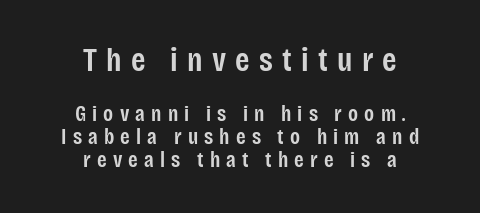
Spacing verdict: proportional, widths tailored to each character. The first block has been scaled up relative to the second. Check the space under the baseline: it is left empty. A student would call this center alignment; a typographer would say set centered.
